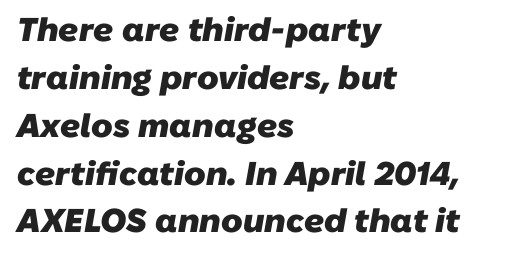
The face used here has the dense, thick strokes of a bold. This block has exactly the height ordinary leading produces. You could not count columns in this text — the font is proportionally spaced. Line starts are locked; line ends wander. Font category for this specimen: sans-serif. Glyph-to-glyph distance matches everyday printed text.
